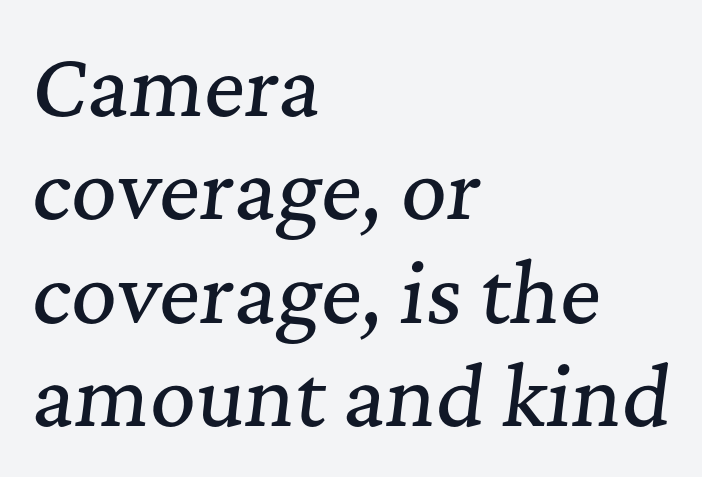
The image shows 79 px serif type, italic (leaning right); set left-aligned, normal line spacing (1.31x), normal letter spacing, not underlined; medium stroke contrast and a medium x-height.
